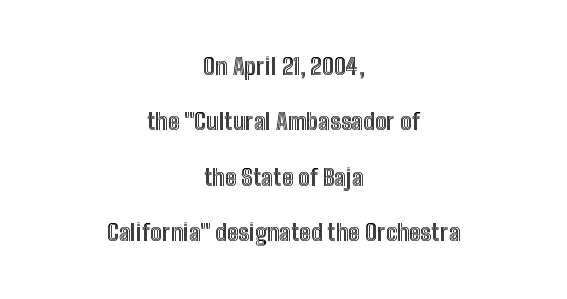
Q: Is the text italic (slanted)? A: No, it is upright.
Q: Is the text underlined? A: No.
Q: How is the paragraph aligned? A: Centered.
Q: Is the spacing between letters normal or unusually wide? A: Normal.
Q: Is the spacing between lines tight, normal or loose? A: Loose.
